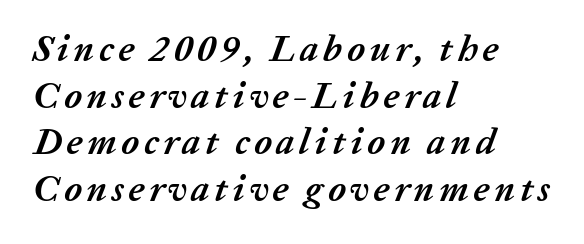
Plenty of ink on the page — the face is bold. This block has exactly the height ordinary leading produces. Varying glyph widths throughout — classic text-font behaviour. Horizontal alignment here is leftward, the default for most running prose. This is oblique type, the kind used for emphasis or titles. Clear beneath every line of the passage.
